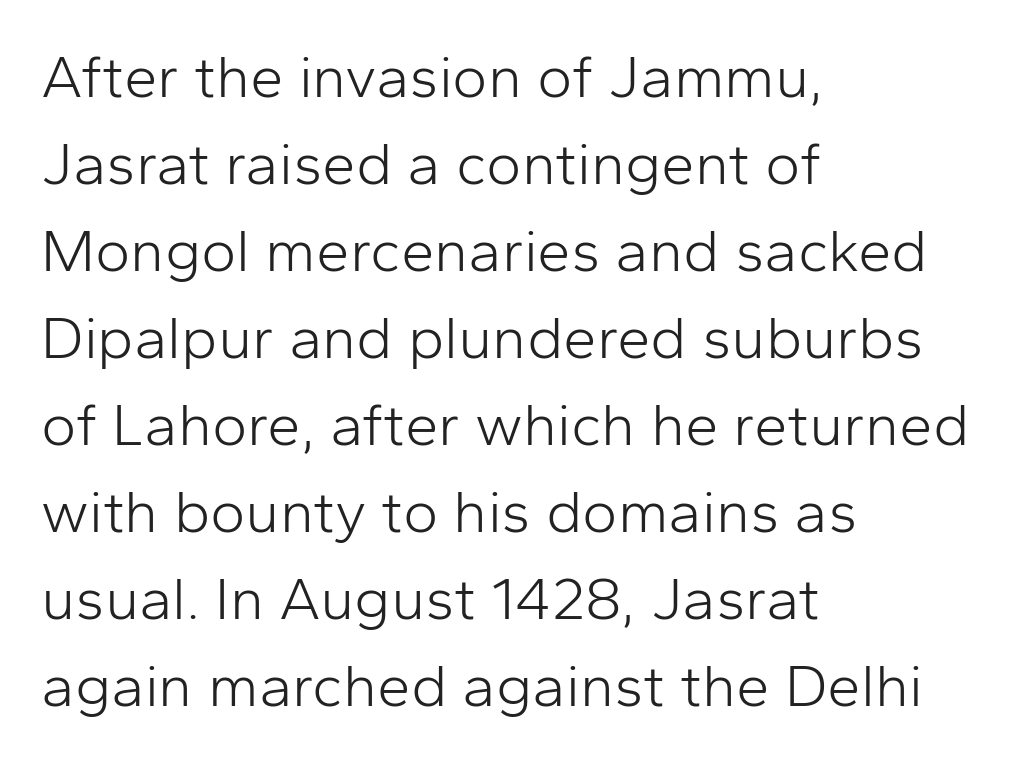
Q: Is the text bold? A: No.
Q: Is the text italic (slanted)? A: No, it is upright.
Q: Is the typeface a serif or a sans-serif typeface? A: Sans-serif.
Q: Is the text underlined? A: No.
Q: How is the paragraph aligned? A: Left-aligned.
Q: Is the spacing between letters normal or unusually wide? A: Normal.
Q: Is the spacing between lines tight, normal or loose? A: Normal.
Q: Width (condensed, normal, or wide)? A: Normal.
Q: Stroke contrast? A: Low.
Q: x-height? A: Medium.
Q: Monospaced? A: No.
